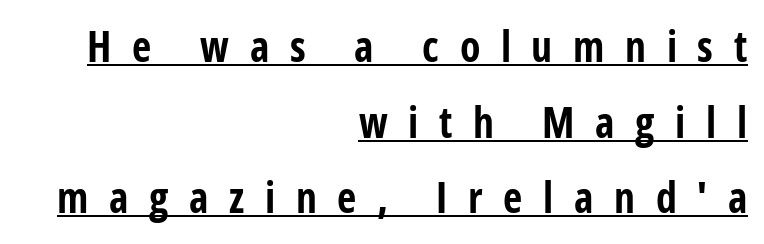
Spacing verdict: proportional, widths tailored to each character. These words are printed bold, with thick strokes throughout. How are the letters spaced? Widely, with obvious added tracking. Short and long lines alike share a common ending point at right. A baseline rule has been typeset under these characters.
